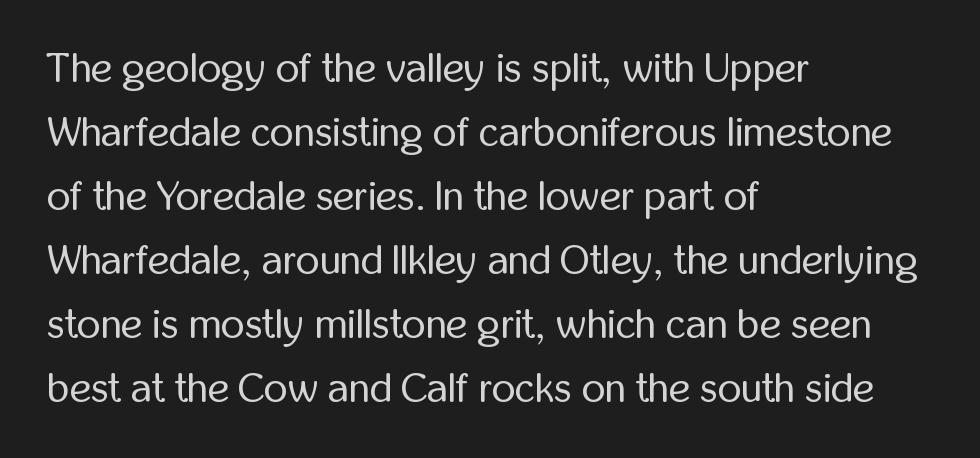
{"serif": "no", "italic": "no", "bold": "no", "weight": "regular", "width": "condensed", "stroke_contrast": "low", "x_height": "medium", "monospaced": "no", "underline": "no", "align": "left", "line_spacing": "normal", "line_spacing_ratio": 1.56, "letter_spacing": "normal", "letter_spacing_em": 0.0, "glyph_px": 41}
